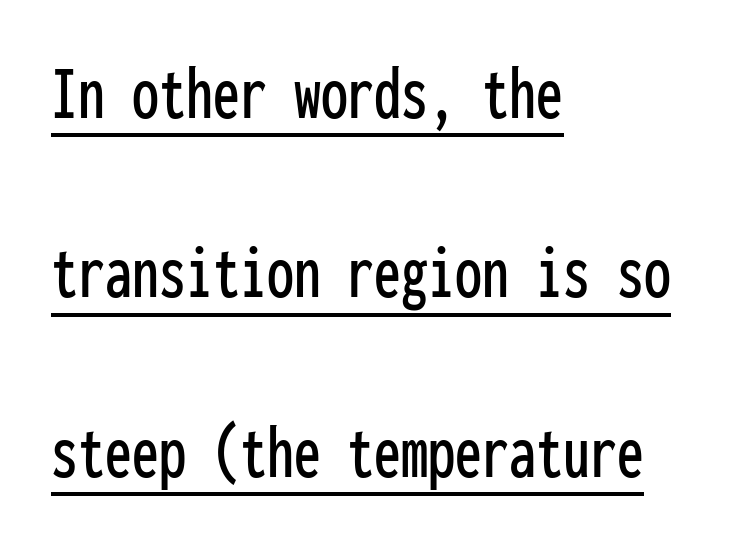
Q: Is the text italic (slanted)? A: No, it is upright.
Q: Is the typeface a serif or a sans-serif typeface? A: Sans-serif.
Q: Is the text underlined? A: Yes.
Q: How is the paragraph aligned? A: Left-aligned.
Q: Is the spacing between letters normal or unusually wide? A: Normal.
Q: Is the spacing between lines tight, normal or loose? A: Loose.
Q: Width (condensed, normal, or wide)? A: Condensed.
Q: Stroke contrast? A: Low.
Q: x-height? A: Medium.
Q: Monospaced? A: Yes.
